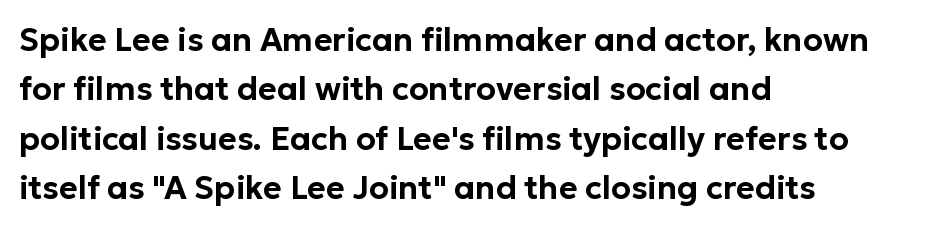
Q: Is the text italic (slanted)? A: No, it is upright.
Q: Is the typeface a serif or a sans-serif typeface? A: Sans-serif.
Q: Is the text underlined? A: No.
Q: How is the paragraph aligned? A: Left-aligned.
Q: Is the spacing between letters normal or unusually wide? A: Normal.
Q: Is the spacing between lines tight, normal or loose? A: Normal.
Q: Width (condensed, normal, or wide)? A: Normal.
Q: Stroke contrast? A: Low.
Q: x-height? A: Medium.
Q: Monospaced? A: No.
